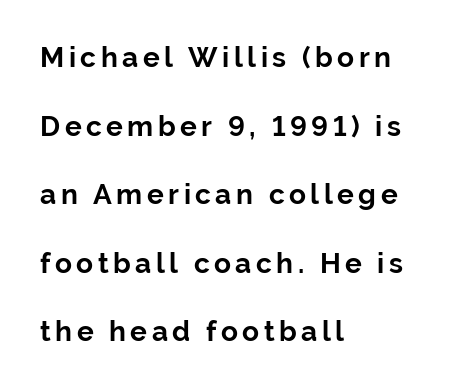
Q: Is the text bold? A: Yes.
Q: Is the text italic (slanted)? A: No, it is upright.
Q: Is the typeface a serif or a sans-serif typeface? A: Sans-serif.
Q: Is the text underlined? A: No.
Q: How is the paragraph aligned? A: Left-aligned.
Q: Is the spacing between lines tight, normal or loose? A: Loose.
Q: Width (condensed, normal, or wide)? A: Normal.
Q: Stroke contrast? A: Low.
Q: x-height? A: Medium.
Q: Monospaced? A: No.
